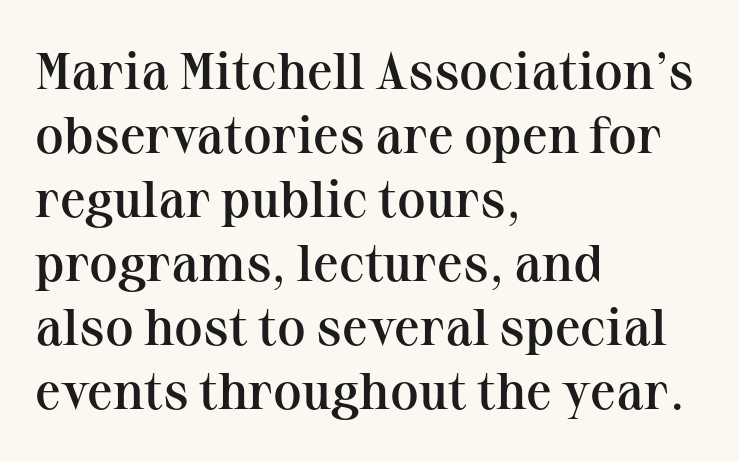
Q: Is the text bold? A: Semi-bold.
Q: Is the text italic (slanted)? A: No, it is upright.
Q: Is the typeface a serif or a sans-serif typeface? A: Serif.
Q: Is the text underlined? A: No.
Q: How is the paragraph aligned? A: Left-aligned.
Q: Is the spacing between letters normal or unusually wide? A: Normal.
Q: Width (condensed, normal, or wide)? A: Normal.
Q: Stroke contrast? A: Medium.
Q: x-height? A: Medium.
Q: Monospaced? A: No.
